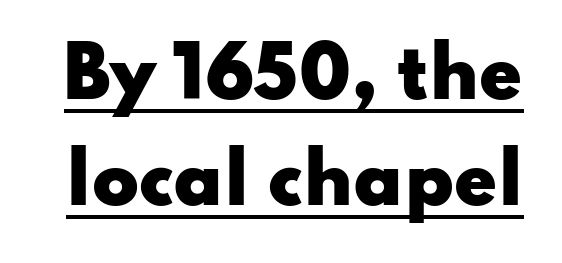
{"serif": "no", "italic": "no", "bold": "yes", "weight": "heavy", "width": "wide", "stroke_contrast": "low", "x_height": "small", "monospaced": "no", "underline": "yes", "line_spacing": "normal", "line_spacing_ratio": 1.54, "letter_spacing": "normal", "letter_spacing_em": 0.0, "glyph_px": 69}
